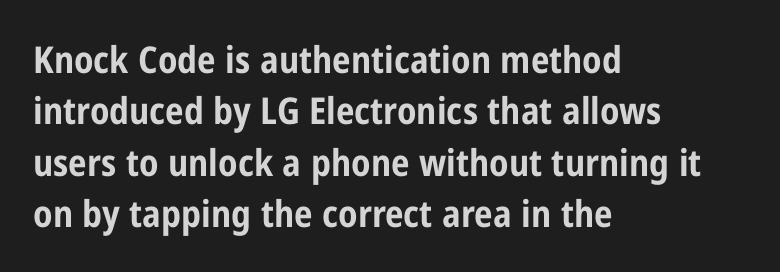
{"serif": "no", "italic": "no", "bold": "yes", "weight": "bold", "width": "condensed", "stroke_contrast": "low", "x_height": "medium", "monospaced": "no", "underline": "no", "align": "left", "line_spacing": "normal", "line_spacing_ratio": 1.39, "letter_spacing": "normal", "letter_spacing_em": 0.0, "glyph_px": 37}
